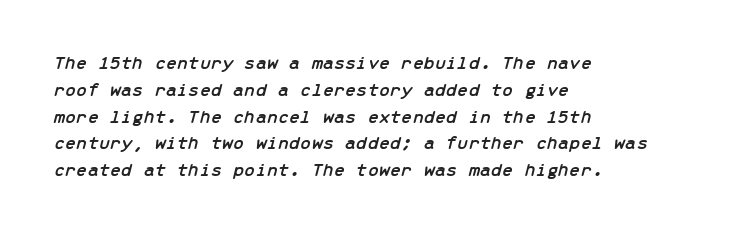
Does the leading feel generous? No, just average. Caption: multi-line text, flush left, ragged right. Standard letterfit; no display-style spreading of the glyphs. The glyphs look as if they've been sheared to an angle.
